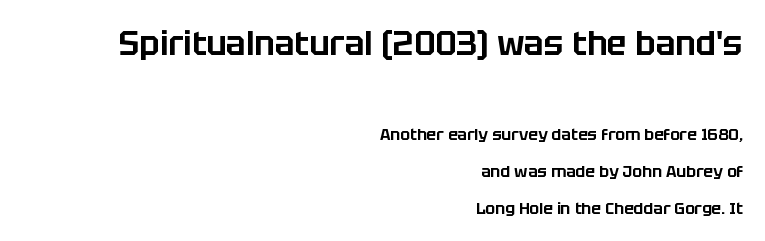
Note the varied advance widths — an 'i' is clearly narrower than an 'm'. The font's upright variant was chosen for this text. The paragraph has a hard right edge and a soft left edge. The rendering shows plain stroke endings on the letterforms — a sans-serif design.
